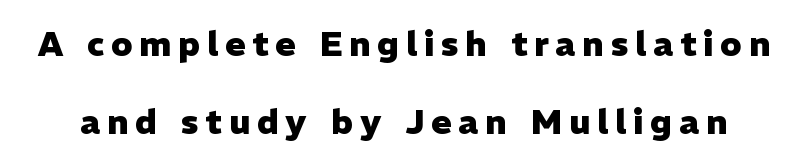
Q: Is the text bold? A: Yes.
Q: Is the text italic (slanted)? A: No, it is upright.
Q: Is the typeface a serif or a sans-serif typeface? A: Sans-serif.
Q: Is the text underlined? A: No.
Q: Is the spacing between letters normal or unusually wide? A: Unusually wide.
Q: Is the spacing between lines tight, normal or loose? A: Loose.
Q: Width (condensed, normal, or wide)? A: Normal.
Q: Stroke contrast? A: Low.
Q: x-height? A: Medium.
Q: Monospaced? A: No.
